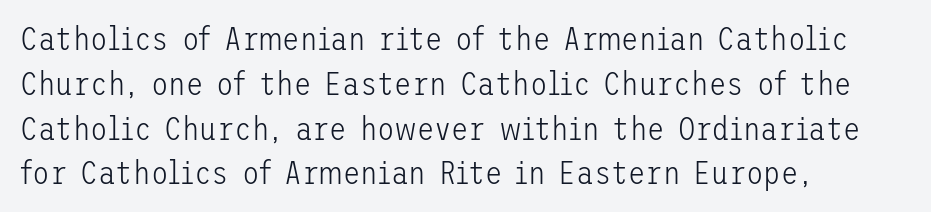
The image shows 32 px light sans-serif type, upright; set left-aligned, normal line spacing (1.4x), normal letter spacing, not underlined; low stroke contrast and a medium x-height.
